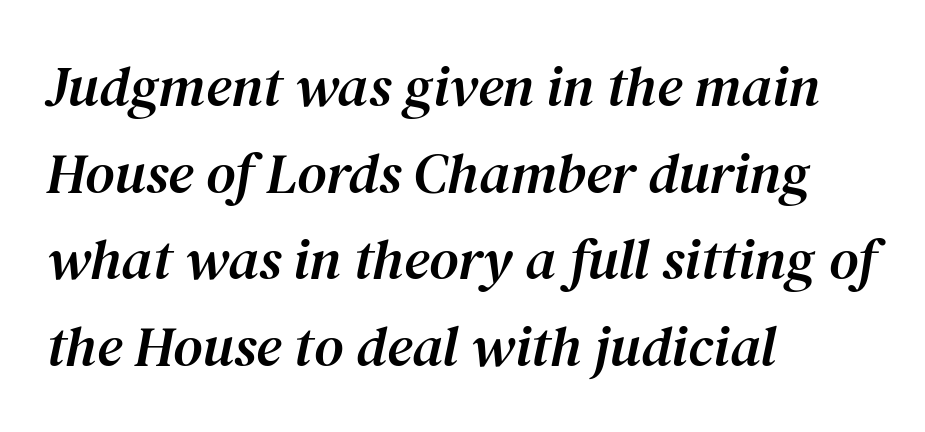
Q: Is the text italic (slanted)? A: Yes, it leans right by about 12 degrees.
Q: Is the typeface a serif or a sans-serif typeface? A: Serif.
Q: Is the text underlined? A: No.
Q: How is the paragraph aligned? A: Left-aligned.
Q: Is the spacing between letters normal or unusually wide? A: Normal.
Q: Is the spacing between lines tight, normal or loose? A: Normal.
Q: Width (condensed, normal, or wide)? A: Normal.
Q: Stroke contrast? A: Medium.
Q: x-height? A: Medium.
Q: Monospaced? A: No.
